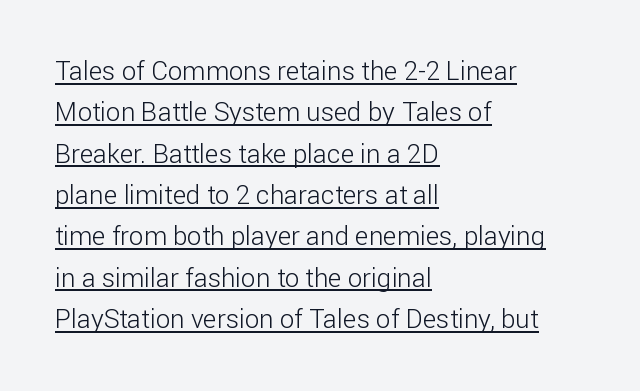
The image shows 26 px text type, upright; set left-aligned, normal line spacing (1.59x), normal letter spacing, underlined.
